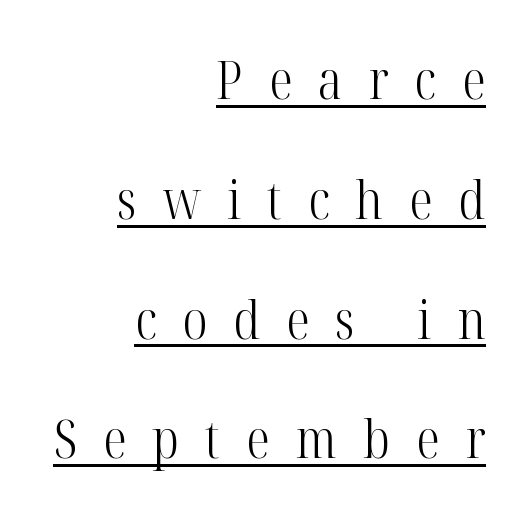
{"serif": "yes", "italic": "no", "bold": "no", "weight": "light", "width": "condensed", "stroke_contrast": "high", "x_height": "medium", "monospaced": "no", "underline": "yes", "align": "right", "line_spacing": "loose", "line_spacing_ratio": 2.26, "letter_spacing": "wide", "letter_spacing_em": 0.49, "glyph_px": 53}
